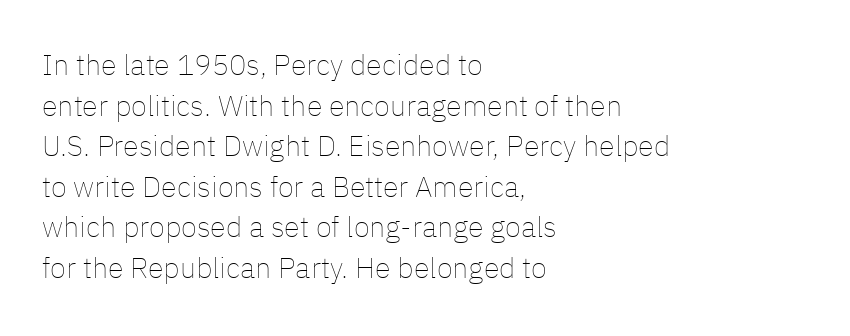
No chunkiness to these letters — they're not bold. This is roman type, the default non-slanted kind. Each row of text sits above clean, open space. Each line starts at the same left margin while the right side varies. Each letter keeps its own natural width here, so spacing adapts to shape. Characters follow at the spacing the type designer built in.
